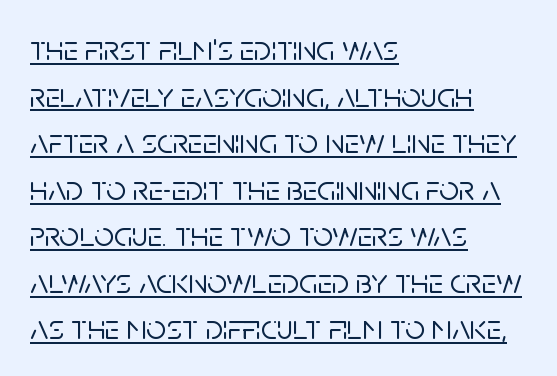
Q: Is the text italic (slanted)? A: No, it is upright.
Q: Is the typeface a serif or a sans-serif typeface? A: Sans-serif.
Q: Is the text underlined? A: Yes.
Q: How is the paragraph aligned? A: Left-aligned.
Q: Is the spacing between letters normal or unusually wide? A: Normal.
Q: Is the spacing between lines tight, normal or loose? A: Normal.
Q: Width (condensed, normal, or wide)? A: Normal.
Q: Stroke contrast? A: Low.
Q: x-height? A: Large.
Q: Monospaced? A: No.
